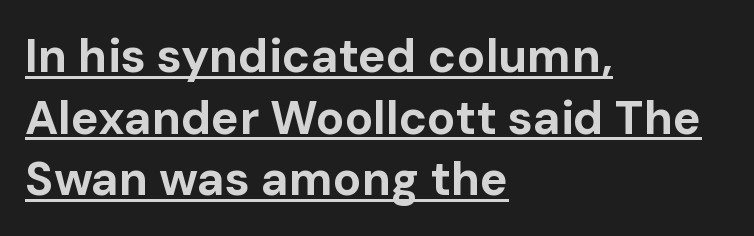
The image shows 47 px bold sans-serif type, upright; set left-aligned, normal line spacing (1.31x), normal letter spacing, underlined; low stroke contrast and a medium x-height.
